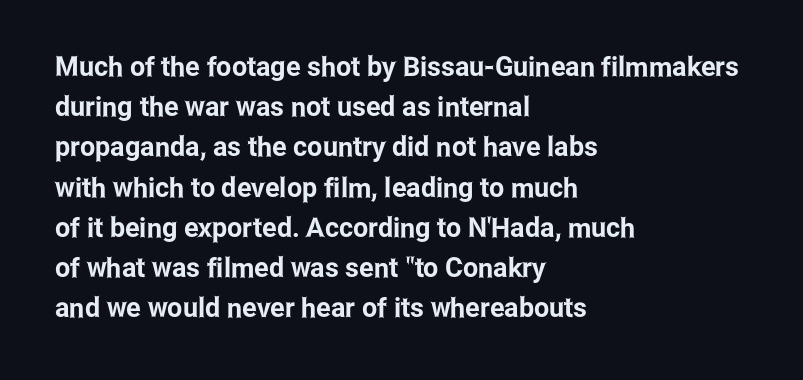
Summary of vertical rhythm: regular, with standard interline spacing. No italicization has been applied; the sample stays upright. One-word summary of the alignment: left. The line texture is even and compact thanks to regular tracking. The space directly below the letters is spotless.
